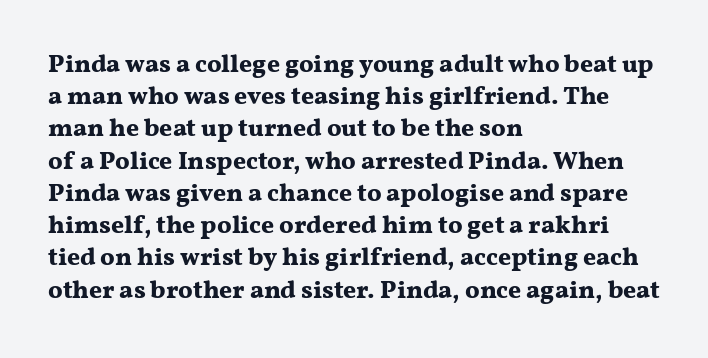
Q: Is the text bold? A: Yes.
Q: Is the text italic (slanted)? A: No, it is upright.
Q: Is the text underlined? A: No.
Q: How is the paragraph aligned? A: Left-aligned.
Q: Is the spacing between letters normal or unusually wide? A: Normal.
Q: Is the spacing between lines tight, normal or loose? A: Normal.
